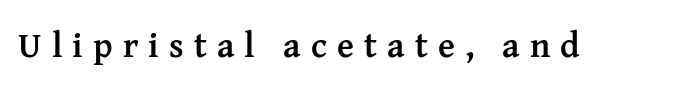
Caption: expanded tracking, letters set apart. On the weight axis this lands at bold, roughly 700. It's the straight-up-and-down kind of type. The font family rendered here belongs to the serif group. The rendering uses natural spacing where letterforms have individual widths.
